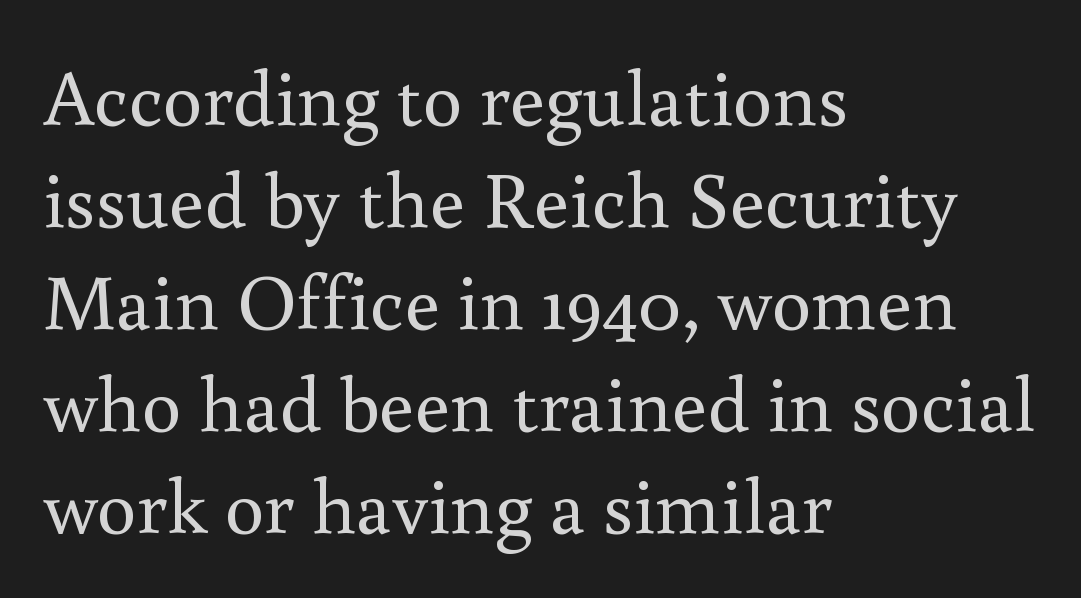
Weight class: somewhere from thin through regular. Here the glyphs are tracked normally, forming tight word shapes. Do the characters align in a grid? No, the font is proportional. Notice how descenders clear the ascenders below comfortably — that's standard leading.
